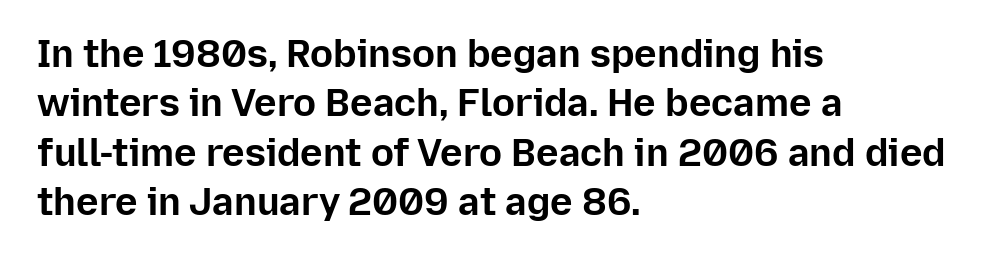
Q: Is the text bold? A: Yes.
Q: Is the text italic (slanted)? A: No, it is upright.
Q: Is the typeface a serif or a sans-serif typeface? A: Sans-serif.
Q: Is the text underlined? A: No.
Q: How is the paragraph aligned? A: Left-aligned.
Q: Is the spacing between letters normal or unusually wide? A: Normal.
Q: Is the spacing between lines tight, normal or loose? A: Normal.
Q: Width (condensed, normal, or wide)? A: Normal.
Q: Stroke contrast? A: Low.
Q: x-height? A: Medium.
Q: Monospaced? A: No.
